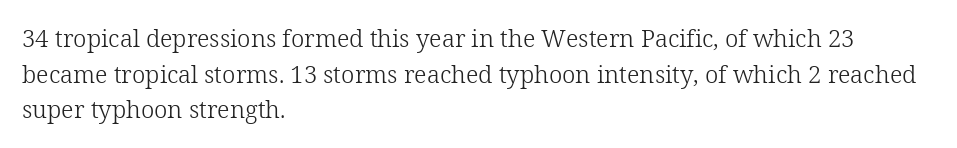
No italicization has been applied; the sample stays upright. Each line starts at the same left margin while the right side varies. Weight: regular or lighter. Compared with typical paragraphs, the rows here are spaced about the same. No extra tracking has been applied to these lines. Any mark beneath the type? The region is blank.
